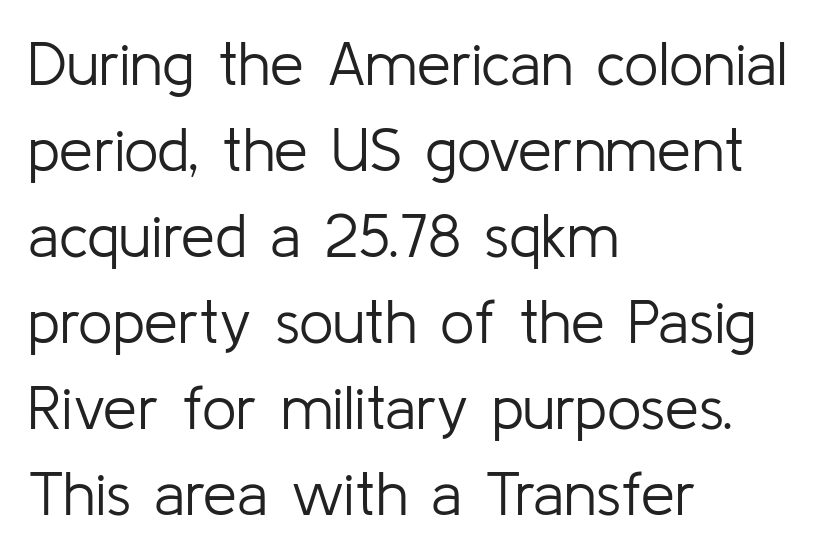
{"serif": "no", "italic": "no", "bold": "no", "weight": "light", "width": "normal", "stroke_contrast": "low", "x_height": "medium", "monospaced": "no", "underline": "no", "align": "left", "line_spacing": "normal", "line_spacing_ratio": 1.41, "letter_spacing": "normal", "letter_spacing_em": 0.0, "glyph_px": 61}
